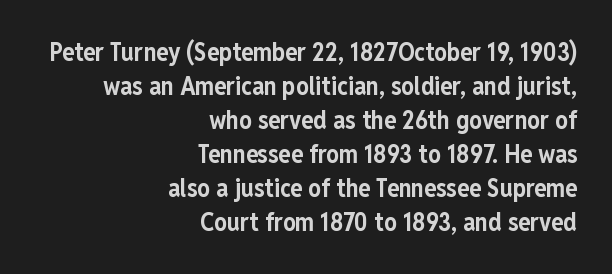
The image shows 25 px bold type, upright; set right-aligned, normal line spacing (1.36x), normal letter spacing, not underlined.
